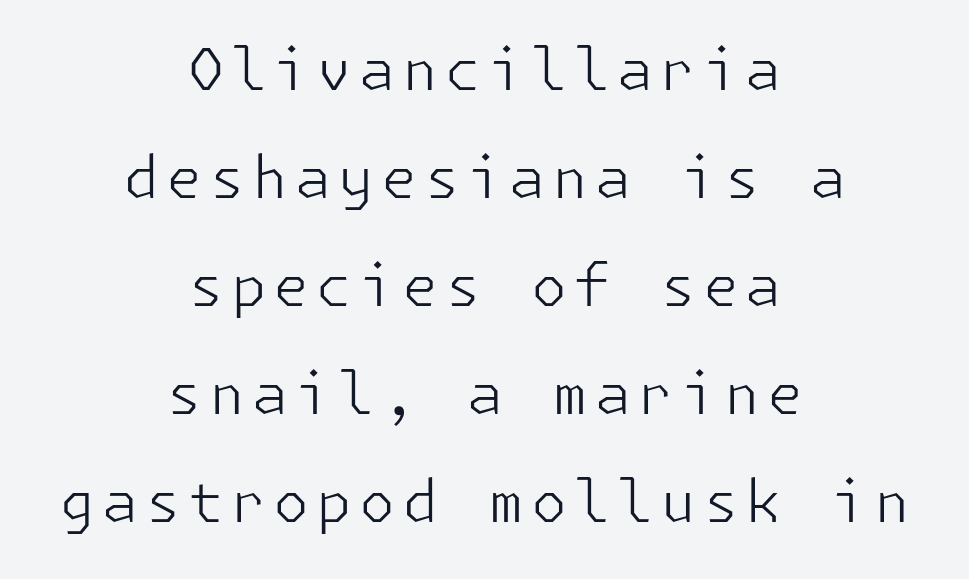
Both edges are ragged and mirror each other, which tells us the setting is centered. Grotesque or geometric, the face here clearly has no serifs. Underlining? Definitely not there. The specimen reads as upright at a glance. Weight: regular or lighter.
